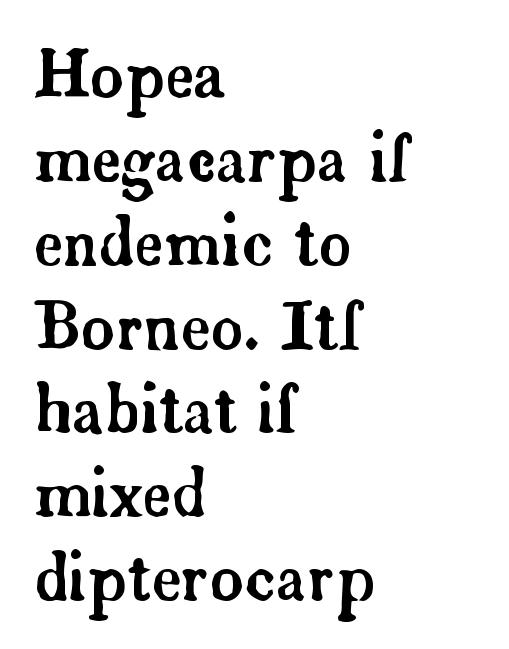
Q: Is the text italic (slanted)? A: No, it is upright.
Q: Is the typeface a serif or a sans-serif typeface? A: Serif.
Q: Is the text underlined? A: No.
Q: How is the paragraph aligned? A: Left-aligned.
Q: Is the spacing between letters normal or unusually wide? A: Normal.
Q: Is the spacing between lines tight, normal or loose? A: Normal.
Q: Width (condensed, normal, or wide)? A: Normal.
Q: Stroke contrast? A: Low.
Q: x-height? A: Small.
Q: Monospaced? A: No.
